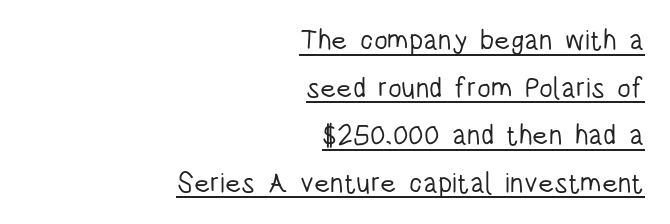
The leading is moderate, giving the passage an even texture. Quick note: underline on. No italicization has been applied; the sample stays upright. This sample has the flowing, uneven cadence of proportional lettering. Horizontally, the lines are justified to the trailing edge only.
